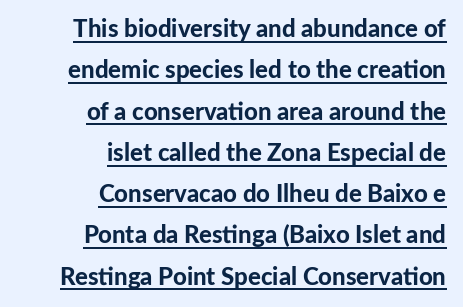
{"italic": "no", "bold": "yes", "underline": "yes", "align": "right", "line_spacing_ratio": 1.72, "letter_spacing": "normal", "letter_spacing_em": 0.0, "glyph_px": 24}
